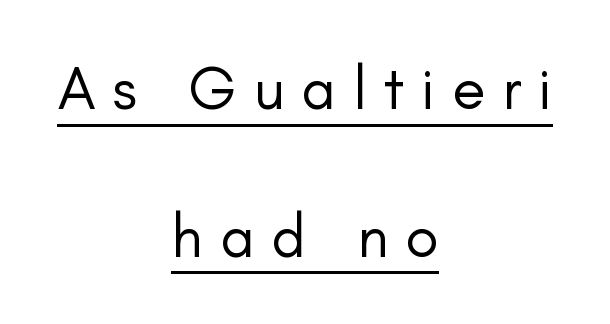
{"serif": "no", "italic": "no", "bold": "no", "weight": "regular", "width": "normal", "stroke_contrast": "low", "x_height": "small", "monospaced": "no", "underline": "yes", "align": "center", "line_spacing": "loose", "line_spacing_ratio": 2.42, "letter_spacing": "wide", "letter_spacing_em": 0.28, "glyph_px": 61}
